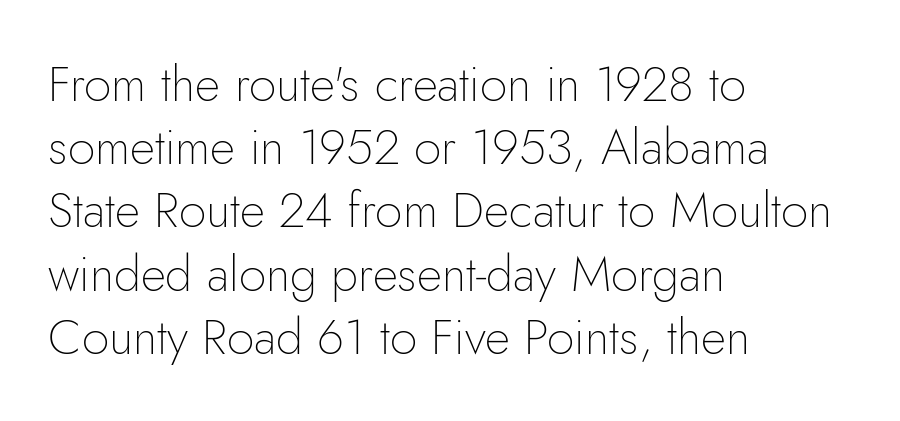
The image shows 49 px thin sans-serif type, upright; set left-aligned, normal line spacing (1.29x), normal letter spacing, not underlined; low stroke contrast and a small x-height.
